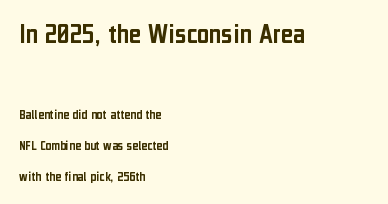
Q: Is the text italic (slanted)? A: No, it is upright.
Q: Is the typeface a serif or a sans-serif typeface? A: Sans-serif.
Q: Is the text underlined? A: No.
Q: How is the paragraph aligned? A: Left-aligned.
Q: Is the spacing between letters normal or unusually wide? A: Normal.
Q: Is the spacing between lines tight, normal or loose? A: Loose.
Q: Which block of text is set in a larger size, the first (top) or the second (bottom)? A: The first (top) one.
Q: Width (condensed, normal, or wide)? A: Condensed.
Q: Stroke contrast? A: Low.
Q: x-height? A: Medium.
Q: Monospaced? A: No.
